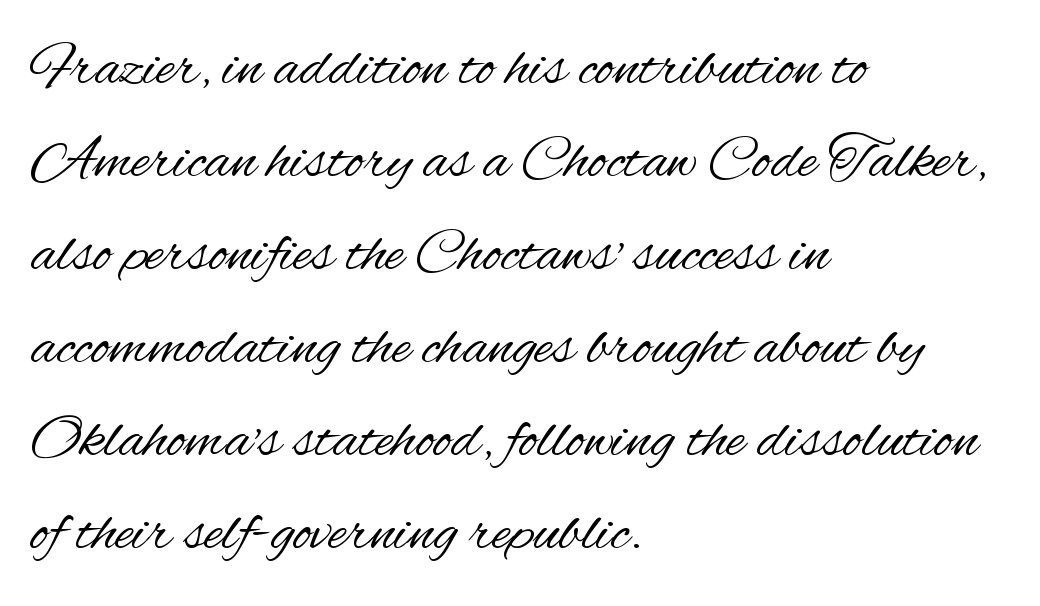
Regarding serifs, this sample does without them. The paragraph has a hard left edge and a soft right edge. Whoever set this chose a conventional vertical rhythm. Spacing verdict: proportional, widths tailored to each character. Heaviness? Minimal to ordinary, like unemphasized prose.
